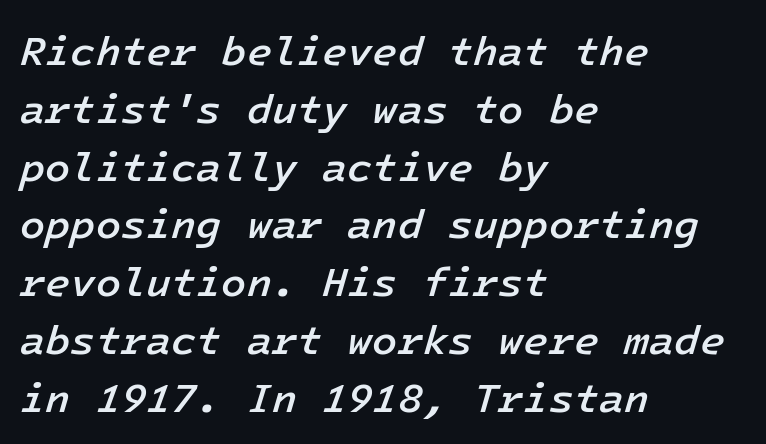
{"italic": "yes", "lean": "right", "slant_degrees": 16, "bold": "semi", "weight": "semibold", "width": "normal", "stroke_contrast": "low", "x_height": "medium", "underline": "no", "align": "left", "line_spacing": "normal", "line_spacing_ratio": 1.41, "letter_spacing": "normal", "letter_spacing_em": 0.0, "glyph_px": 41}
